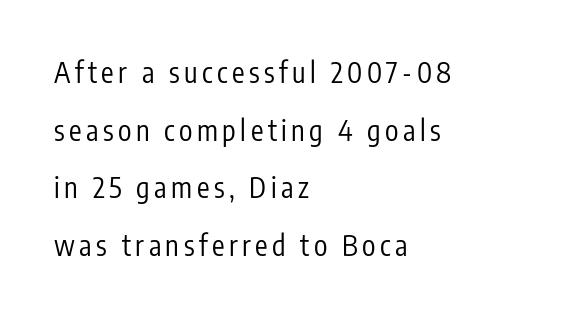
Q: Is the text bold? A: No.
Q: Is the text italic (slanted)? A: No, it is upright.
Q: Is the typeface a serif or a sans-serif typeface? A: Sans-serif.
Q: Is the text underlined? A: No.
Q: How is the paragraph aligned? A: Left-aligned.
Q: Is the spacing between lines tight, normal or loose? A: Loose.
Q: Width (condensed, normal, or wide)? A: Condensed.
Q: Stroke contrast? A: Low.
Q: x-height? A: Medium.
Q: Monospaced? A: No.
